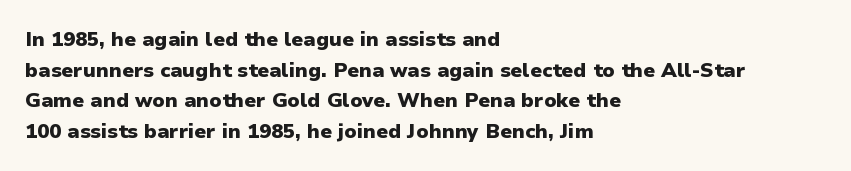
Underlining? Definitely not there. The paragraph has a hard left edge and a soft right edge. A typesetter would mark this as roman, not italic. What weight is shown? A full bold with thick strokes.
